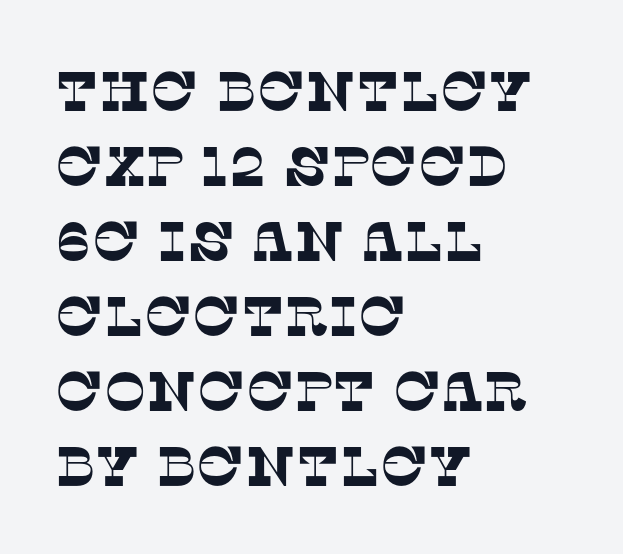
Q: Is the typeface a serif or a sans-serif typeface? A: Serif.
Q: Is the text underlined? A: No.
Q: How is the paragraph aligned? A: Left-aligned.
Q: Is the spacing between letters normal or unusually wide? A: Normal.
Q: Is the spacing between lines tight, normal or loose? A: Normal.
Q: Width (condensed, normal, or wide)? A: Normal.
Q: Stroke contrast? A: Low.
Q: x-height? A: Large.
Q: Monospaced? A: No.
